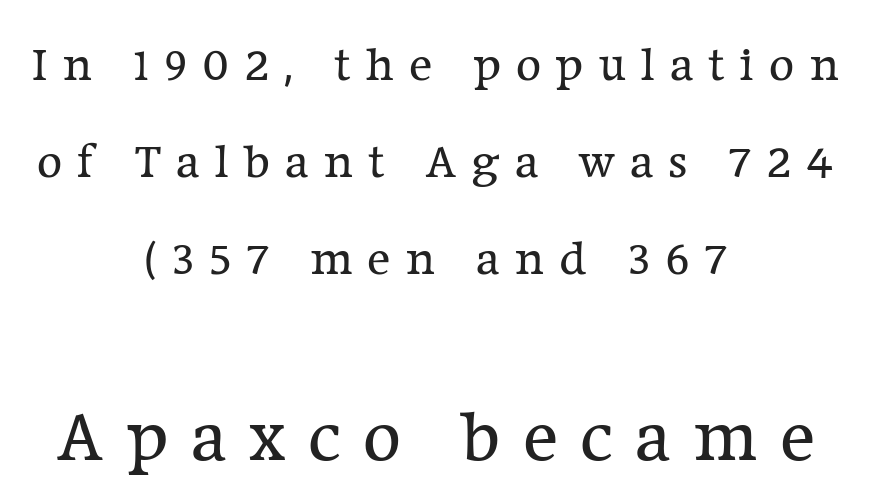
Which margin do the lines hug? Neither — every line sits in the middle. Honestly, the rows look like they've been pulled way apart. These lines were composed using upright roman letters. Note the varied advance widths — an 'i' is clearly narrower than an 'm'. Here the second block reads like a headline and the first like body copy.
